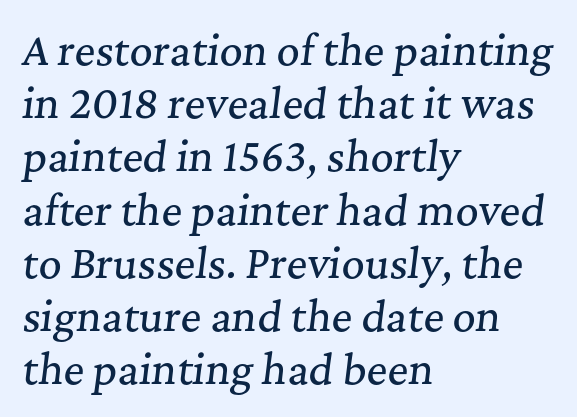
Q: Is the text italic (slanted)? A: Yes, it leans right by about 7 degrees.
Q: Is the typeface a serif or a sans-serif typeface? A: Serif.
Q: Is the text underlined? A: No.
Q: How is the paragraph aligned? A: Left-aligned.
Q: Is the spacing between letters normal or unusually wide? A: Normal.
Q: Is the spacing between lines tight, normal or loose? A: Normal.
Q: Width (condensed, normal, or wide)? A: Normal.
Q: Stroke contrast? A: Medium.
Q: x-height? A: Medium.
Q: Monospaced? A: No.
